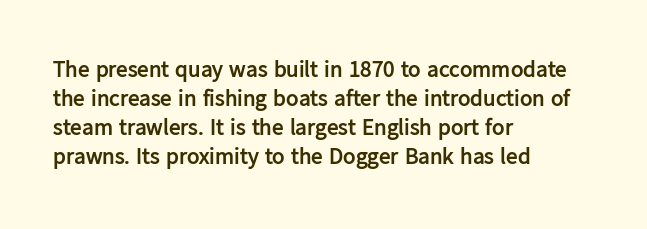
The typography opts for an upright posture over an oblique one. What weight is shown? A full bold with thick strokes. How would I describe the line gaps? Plain and ordinary. Each line starts at the same left margin while the right side varies.
